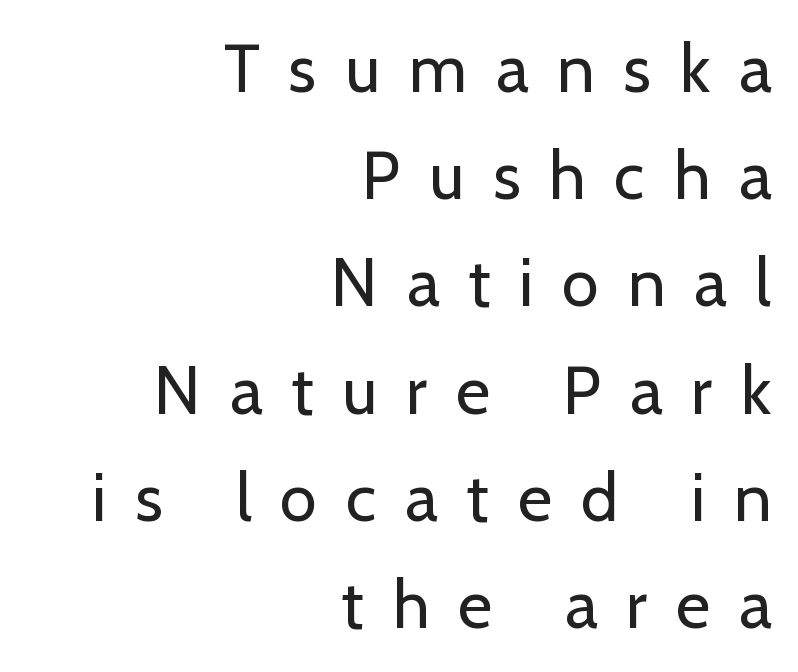
Students, observe: this is what conventionally led text looks like. The rendering anchors every line to the right-hand side. To sum up the face: it is a sans, with no serifs. A typesetter would call this proportional, since set widths differ per character. Just letters on the line, the space beneath them empty.
